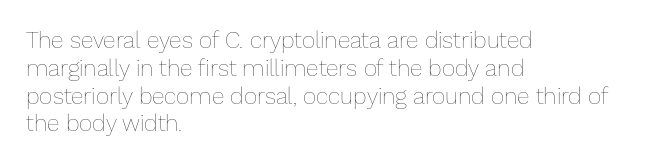
Italic: no, the glyphs are upright roman. Typeset ragged right — the left edge is the straight one. The gaps between neighbouring characters are ordinary and unremarkable. No letter is thick-stroked: the sample isn't bold. Lines of text with bare space underneath.
